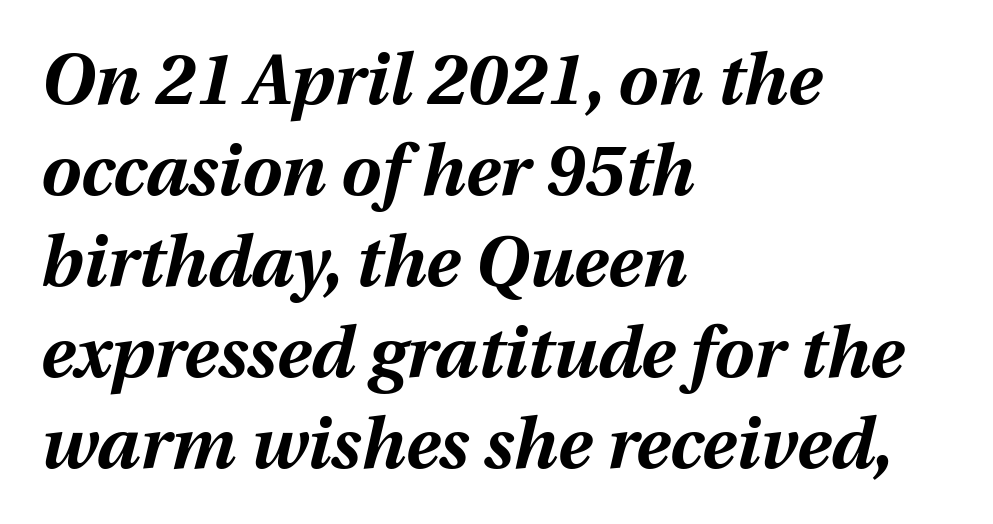
Q: Is the text bold? A: Yes.
Q: Is the text italic (slanted)? A: Yes, it leans right by about 12 degrees.
Q: Is the text underlined? A: No.
Q: How is the paragraph aligned? A: Left-aligned.
Q: Is the spacing between letters normal or unusually wide? A: Normal.
Q: Is the spacing between lines tight, normal or loose? A: Normal.
Q: Width (condensed, normal, or wide)? A: Normal.
Q: Stroke contrast? A: Medium.
Q: x-height? A: Medium.
Q: Monospaced? A: No.
